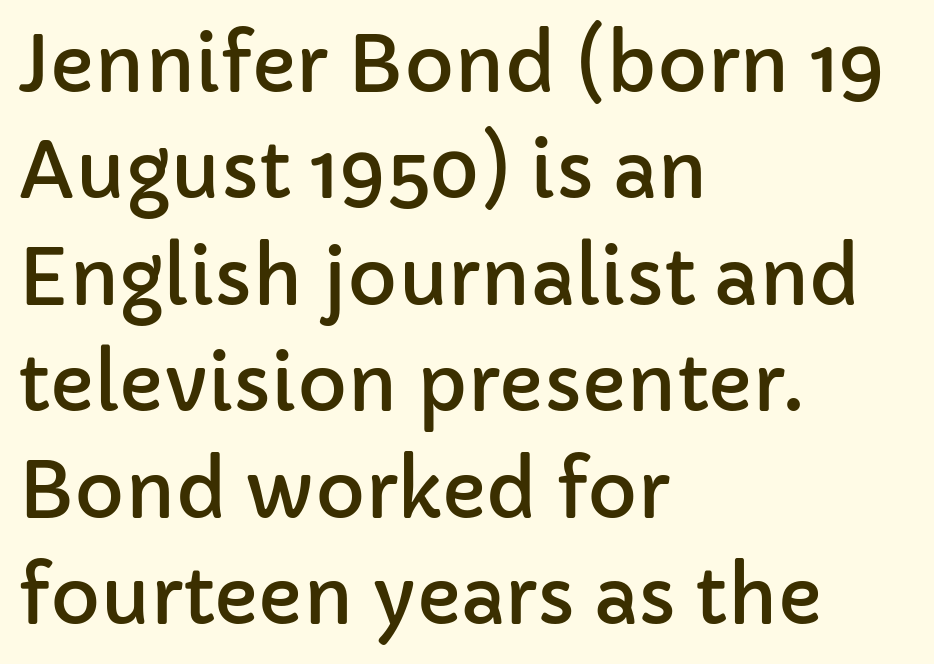
The image shows 76 px sans-serif type, upright; set left-aligned, normal line spacing (1.4x), normal letter spacing, not underlined; low stroke contrast and a medium x-height.
